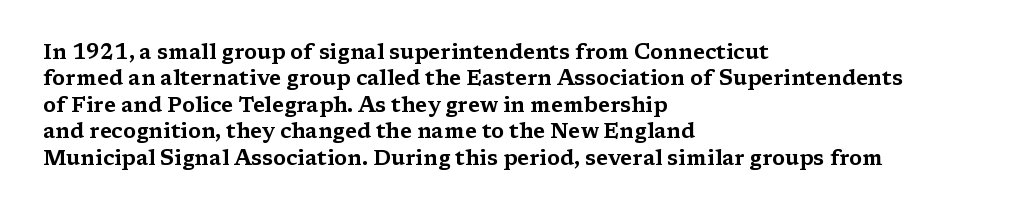
Q: Is the text italic (slanted)? A: No, it is upright.
Q: Is the text underlined? A: No.
Q: How is the paragraph aligned? A: Left-aligned.
Q: Is the spacing between letters normal or unusually wide? A: Normal.
Q: Is the spacing between lines tight, normal or loose? A: Normal.
